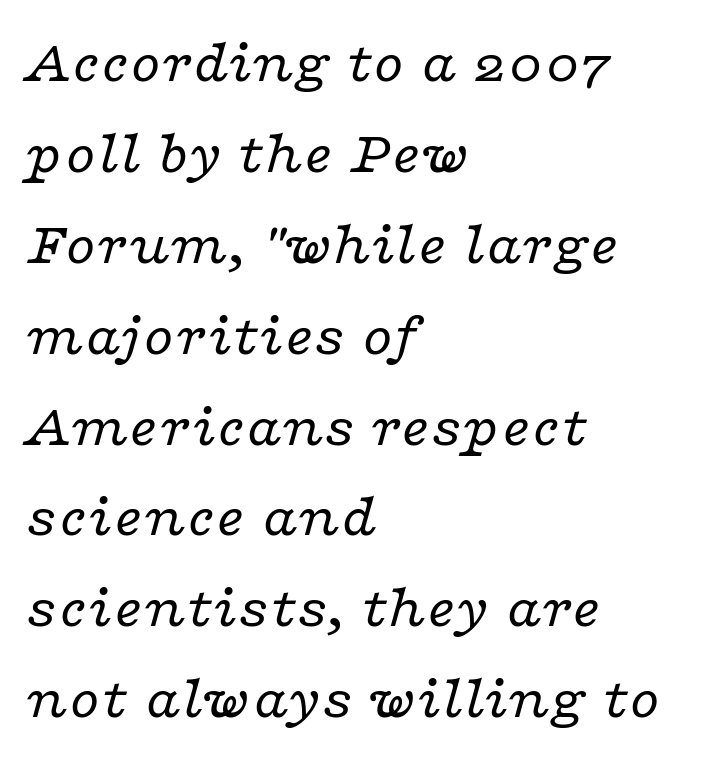
The rendering uses a moderate line-height, typical for paragraphs. Little horizontal feet cap the strokes, marking this as serif type. The space beneath each line is pristine and unruled. Is the stroke heavy? The answer is a plain regular-or-lighter. Teacher's note: observe the even left margin — that is flush-left alignment.
